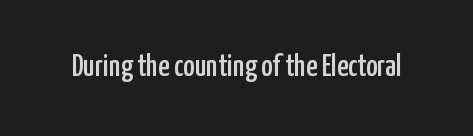
The image shows 31 px condensed sans-serif type, upright; set normal letter spacing, not underlined; low stroke contrast and a medium x-height.
